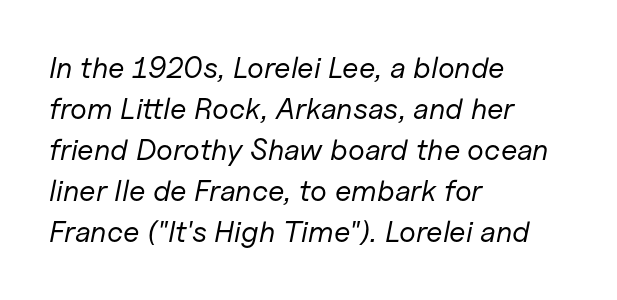
{"italic": "yes", "lean": "right", "slant_degrees": 11, "bold": "no", "weight": "regular", "width": "normal", "stroke_contrast": "low", "x_height": "medium", "monospaced": "no", "underline": "no", "align": "left", "line_spacing": "normal", "line_spacing_ratio": 1.37, "letter_spacing": "normal", "letter_spacing_em": 0.0, "glyph_px": 30}
